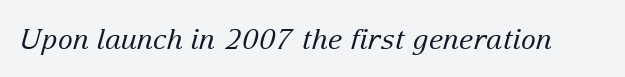
Q: Is the text bold? A: No.
Q: Is the text italic (slanted)? A: Yes, it leans right by about 15 degrees.
Q: Is the typeface a serif or a sans-serif typeface? A: Serif.
Q: Is the text underlined? A: No.
Q: Is the spacing between letters normal or unusually wide? A: Normal.
Q: Width (condensed, normal, or wide)? A: Normal.
Q: Stroke contrast? A: Low.
Q: x-height? A: Medium.
Q: Monospaced? A: No.
